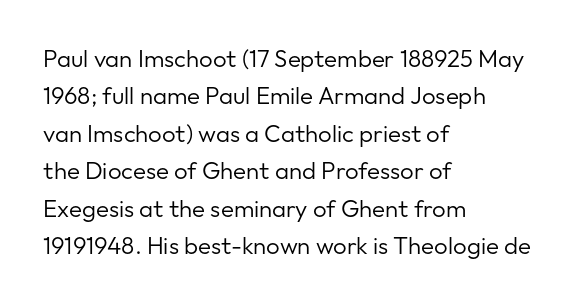
The image shows 24 px text type, upright; set left-aligned, normal line spacing (1.56x), normal letter spacing, not underlined.
